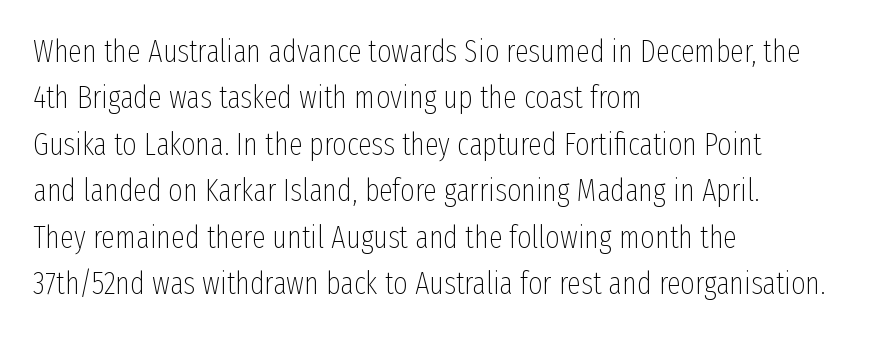
Q: Is the text bold? A: No.
Q: Is the text italic (slanted)? A: No, it is upright.
Q: Is the typeface a serif or a sans-serif typeface? A: Sans-serif.
Q: Is the text underlined? A: No.
Q: How is the paragraph aligned? A: Left-aligned.
Q: Is the spacing between letters normal or unusually wide? A: Normal.
Q: Is the spacing between lines tight, normal or loose? A: Normal.
Q: Width (condensed, normal, or wide)? A: Condensed.
Q: Stroke contrast? A: Low.
Q: x-height? A: Medium.
Q: Monospaced? A: No.
